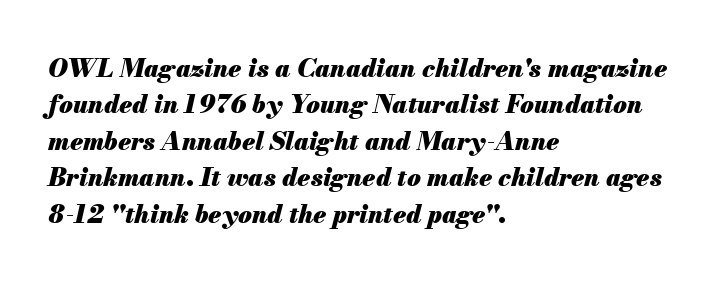
{"italic": "yes", "lean": "right", "slant_degrees": 13, "bold": "yes", "underline": "no", "align": "left", "line_spacing": "normal", "line_spacing_ratio": 1.46, "letter_spacing": "normal", "letter_spacing_em": 0.0, "glyph_px": 25}
